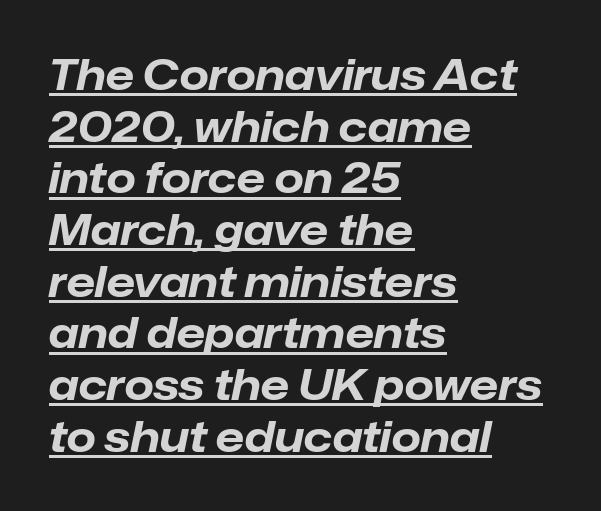
{"italic": "yes", "lean": "right", "slant_degrees": 12, "bold": "yes", "weight": "bold", "width": "normal", "stroke_contrast": "low", "x_height": "medium", "monospaced": "no", "underline": "yes", "align": "left", "line_spacing_ratio": 1.23, "letter_spacing": "normal", "letter_spacing_em": 0.0, "glyph_px": 42}
